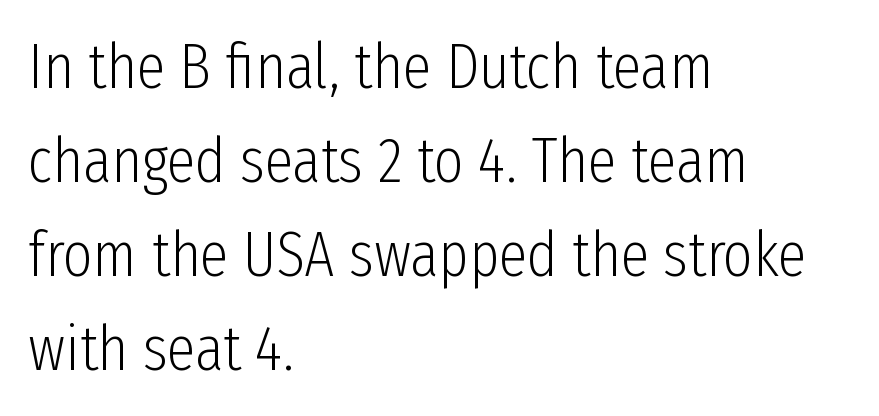
The lettering stays uniformly vertical, giving the passage a roman look. Lines of text with bare space underneath. A light-to-regular cut is what we see here. The letters advance in unequal steps, a hallmark of proportional type. The type family on display is of the sans-serif kind. This sample is left-justified, so line endings fall wherever the words run out.
